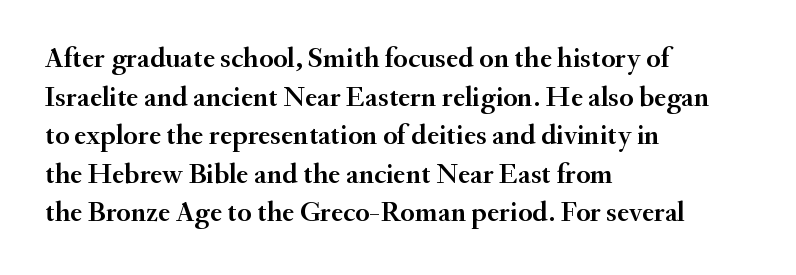
{"serif": "yes", "italic": "no", "width": "normal", "stroke_contrast": "medium", "x_height": "small", "monospaced": "no", "underline": "no", "align": "left", "line_spacing": "normal", "line_spacing_ratio": 1.33, "letter_spacing": "normal", "letter_spacing_em": 0.0, "glyph_px": 29}
